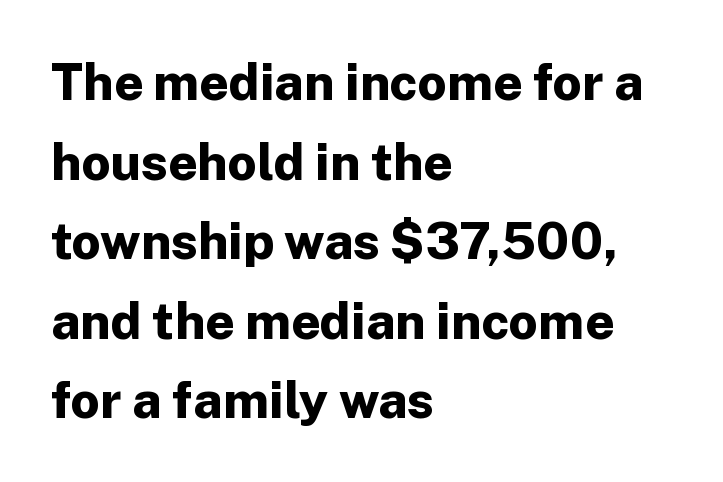
{"serif": "no", "italic": "no", "bold": "yes", "weight": "bold", "width": "normal", "stroke_contrast": "low", "x_height": "medium", "monospaced": "no", "underline": "no", "align": "left", "line_spacing": "normal", "line_spacing_ratio": 1.56, "letter_spacing": "normal", "letter_spacing_em": 0.0, "glyph_px": 51}
